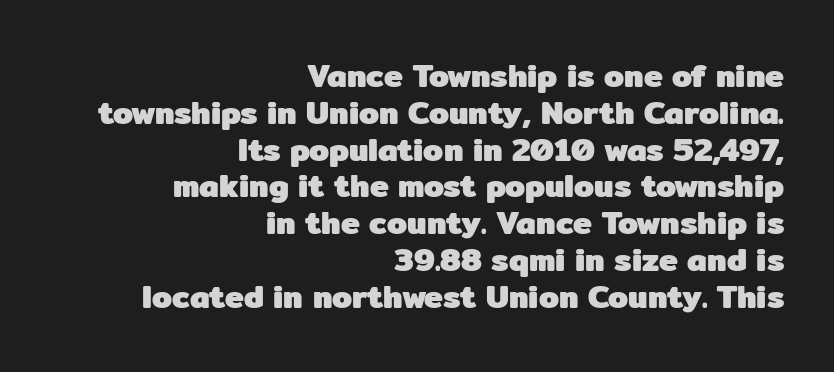
The image shows 32 px heavy sans-serif type, upright; set right-aligned, tight line spacing (1.15x), normal letter spacing, not underlined; low stroke contrast and a medium x-height.
